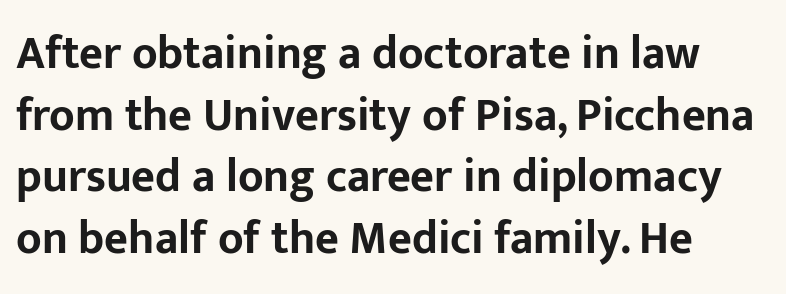
Q: Is the text bold? A: Yes.
Q: Is the text italic (slanted)? A: No, it is upright.
Q: Is the typeface a serif or a sans-serif typeface? A: Sans-serif.
Q: Is the text underlined? A: No.
Q: How is the paragraph aligned? A: Left-aligned.
Q: Is the spacing between letters normal or unusually wide? A: Normal.
Q: Is the spacing between lines tight, normal or loose? A: Normal.
Q: Width (condensed, normal, or wide)? A: Normal.
Q: Stroke contrast? A: Low.
Q: x-height? A: Medium.
Q: Monospaced? A: No.
